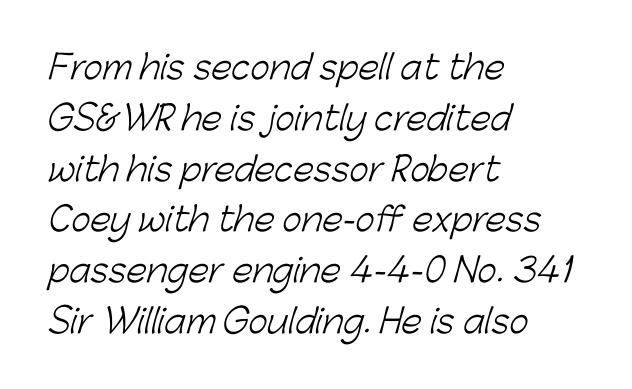
Q: Is the text bold? A: No.
Q: Is the typeface a serif or a sans-serif typeface? A: Sans-serif.
Q: Is the text underlined? A: No.
Q: How is the paragraph aligned? A: Left-aligned.
Q: Is the spacing between letters normal or unusually wide? A: Normal.
Q: Is the spacing between lines tight, normal or loose? A: Normal.
Q: Width (condensed, normal, or wide)? A: Normal.
Q: Stroke contrast? A: Low.
Q: x-height? A: Medium.
Q: Monospaced? A: No.
